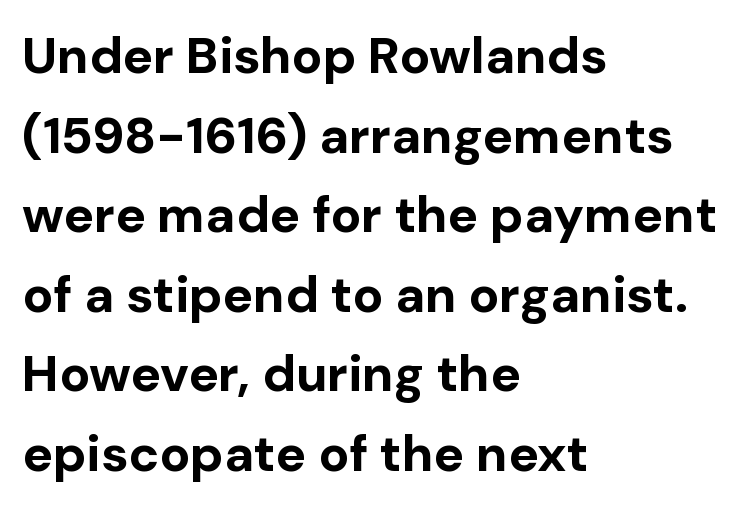
Looks like regular typesetting: each glyph gets only the width it needs. The text was rendered using a sans face with plain stroke endings. These lines sit exactly where default settings would place them. The space directly below the letters is spotless. Line beginnings align vertically; line endings do not. These words are printed bold, with thick strokes throughout.
